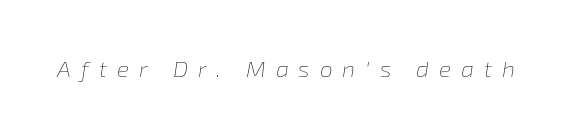
Q: Is the text bold? A: No.
Q: Is the text italic (slanted)? A: Yes, it leans right by about 8 degrees.
Q: Is the text underlined? A: No.
Q: Is the spacing between letters normal or unusually wide? A: Unusually wide.
